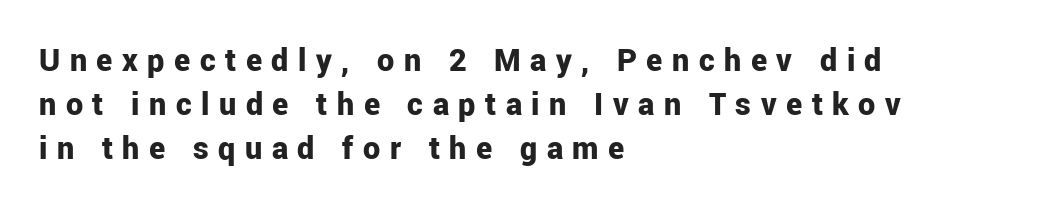
The image shows 34 px bold sans-serif type, upright; set left-aligned, normal line spacing (1.3x), unusually wide letter spacing (+0.28 em), not underlined; low stroke contrast and a medium x-height.
